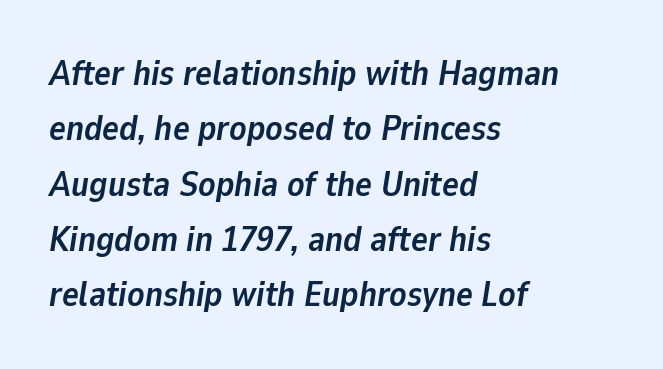
The image shows 35 px semibold type, italic (leaning right); set left-aligned, normal line spacing (1.58x), normal letter spacing, not underlined; low stroke contrast and a medium x-height.
